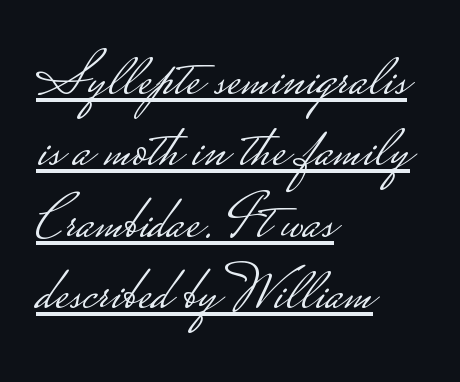
{"serif": "no", "bold": "no", "weight": "light", "width": "wide", "stroke_contrast": "low", "monospaced": "no", "underline": "yes", "align": "left", "line_spacing": "tight", "line_spacing_ratio": 1.15, "letter_spacing": "normal", "letter_spacing_em": 0.0, "glyph_px": 62}
